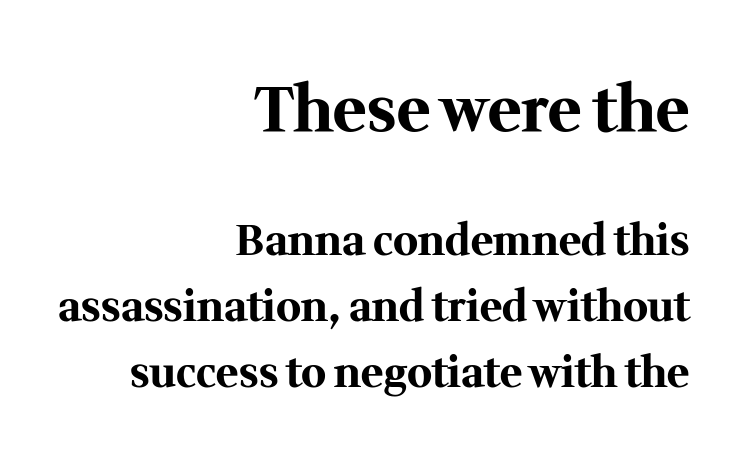
The passage is arranged like a letterhead date or caption credit — flush right. Each letter's strokes conclude with small projecting serifs. Typesetter's note — upper block bumped up in size, lower block left smaller. The designer left line spacing at the default. Compared with an ordinary text face, these strokes are far heavier — a full bold.
